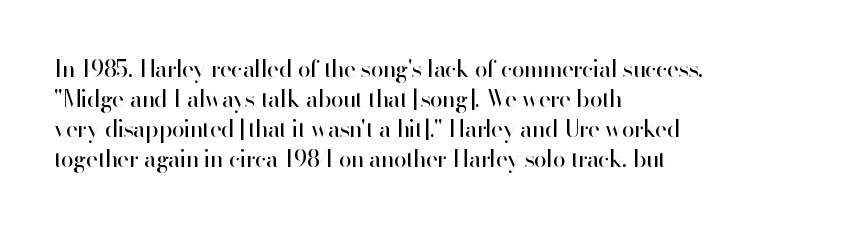
The lines are quadded left. The font sits on the lighter half of the weight spectrum, regular included. Tracking here is standard; glyphs follow each other at the usual distance. Italic? Not at all — the glyphs are vertical. Rule under the text: the space is simply empty.
